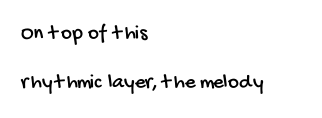
Glance below the letters and you will spot only blank space. The gaps between neighbouring characters are ordinary and unremarkable. A student would call this left alignment; a typographer would say flush left, rag right. This sample trades compactness for vertical openness between lines.
